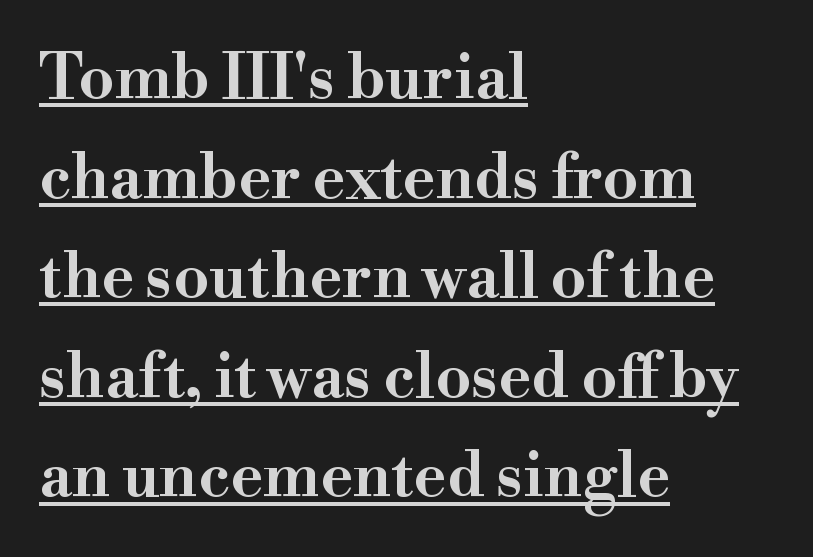
The image shows 63 px wide serif type, upright; set left-aligned, normal line spacing (1.58x), normal letter spacing, underlined; high stroke contrast and a small x-height.
